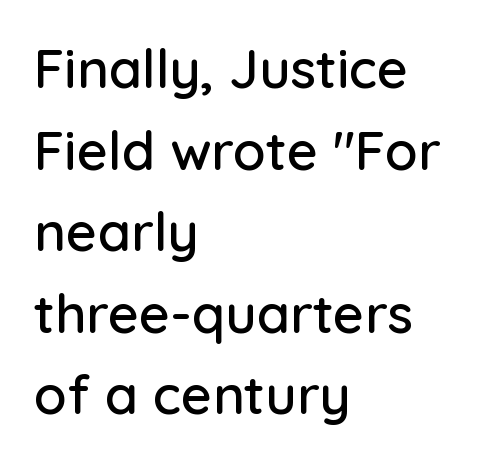
The rendering keeps characters at their native spacing. The rendering anchors every line to the left-hand side. Rule under the text: the space is simply empty. What's the leading like? Ordinary, nothing unusual. When letters stand straight like this, we call the style roman or upright. The text was rendered using a sans face with plain stroke endings.
